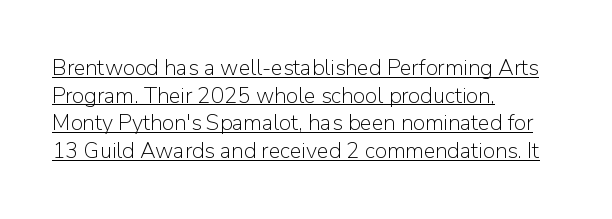
The image shows 22 px text type, upright; set left-aligned, normal line spacing (1.26x), normal letter spacing, underlined.
